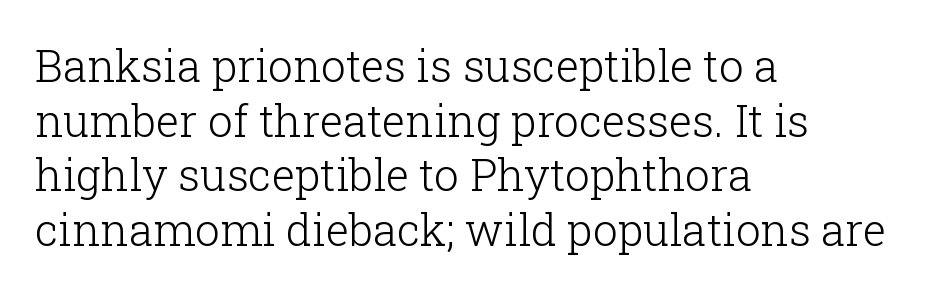
Q: Is the text bold? A: No.
Q: Is the text italic (slanted)? A: No, it is upright.
Q: Is the typeface a serif or a sans-serif typeface? A: Serif.
Q: Is the text underlined? A: No.
Q: How is the paragraph aligned? A: Left-aligned.
Q: Is the spacing between letters normal or unusually wide? A: Normal.
Q: Width (condensed, normal, or wide)? A: Normal.
Q: Stroke contrast? A: Low.
Q: x-height? A: Medium.
Q: Monospaced? A: No.
